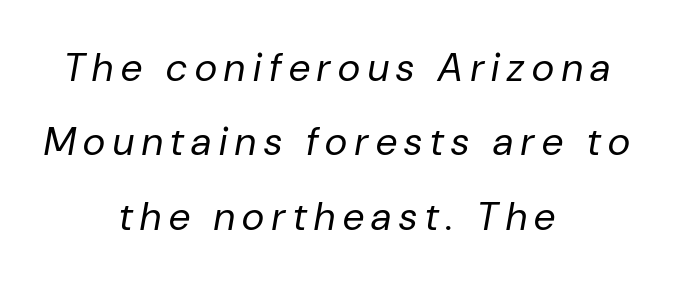
No letter is thick-stroked: the sample isn't bold. Honestly, the letter spacing is so wide it's the main thing you notice. This rendering uses center alignment, leaving both contours irregular but symmetric. The letters advance in unequal steps, a hallmark of proportional type. Looking at the ascenders, they clearly lean.
